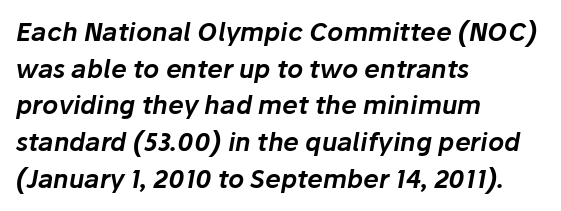
The image shows 25 px text type, italic (leaning right); set left-aligned, normal line spacing (1.47x), normal letter spacing, not underlined.
